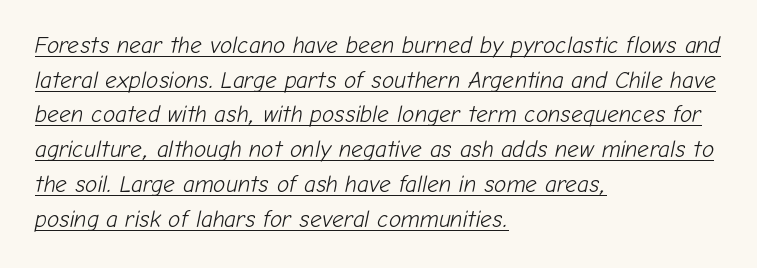
The image shows 23 px text type, italic (leaning right); set left-aligned, normal line spacing (1.51x), normal letter spacing, underlined.
